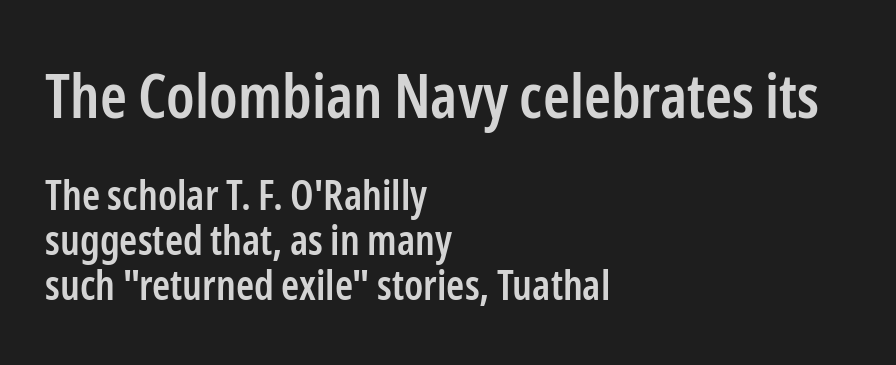
Vertically, the passage feels compressed, each row crowding the next. This sample has the flowing, uneven cadence of proportional lettering. This is moderately heavy type, rendered in semibold. Words float on clear page, feet unadorned. Does the lettering tilt? It doesn't — this is upright. Examine the stroke ends and you'll find no serifs.
